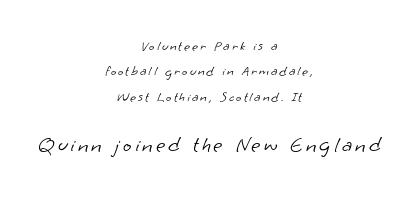
Q: Is the text bold? A: No.
Q: Is the text underlined? A: No.
Q: How is the paragraph aligned? A: Centered.
Q: Which block of text is set in a larger size, the first (top) or the second (bottom)? A: The second (bottom) one.
